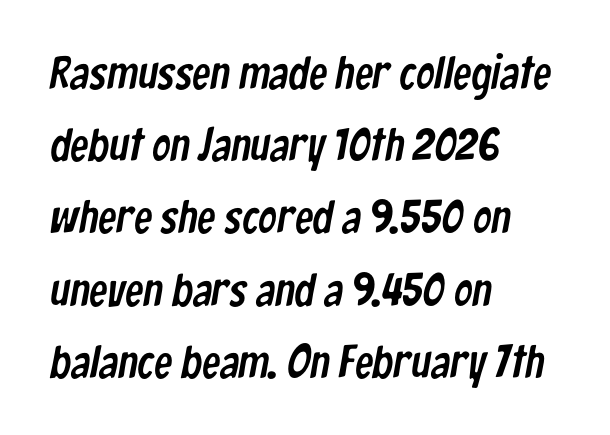
Q: Is the typeface a serif or a sans-serif typeface? A: Sans-serif.
Q: Is the text underlined? A: No.
Q: How is the paragraph aligned? A: Left-aligned.
Q: Is the spacing between letters normal or unusually wide? A: Normal.
Q: Is the spacing between lines tight, normal or loose? A: Normal.
Q: Width (condensed, normal, or wide)? A: Condensed.
Q: Stroke contrast? A: Low.
Q: x-height? A: Medium.
Q: Monospaced? A: No.
